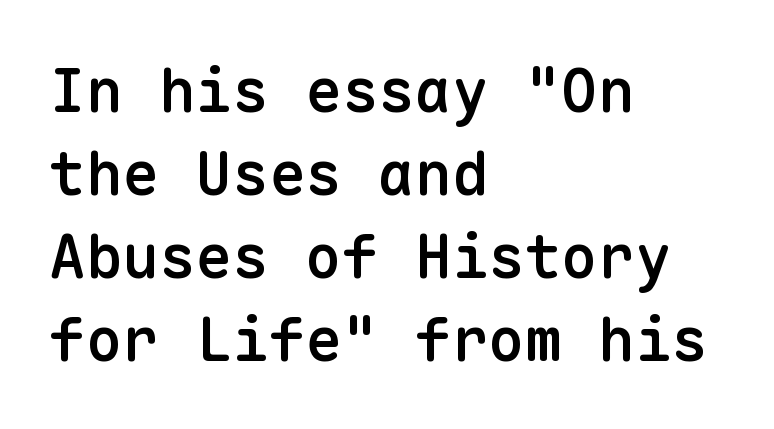
Q: Is the text bold? A: Semi-bold.
Q: Is the text italic (slanted)? A: No, it is upright.
Q: Is the typeface a serif or a sans-serif typeface? A: Sans-serif.
Q: Is the text underlined? A: No.
Q: How is the paragraph aligned? A: Left-aligned.
Q: Is the spacing between letters normal or unusually wide? A: Normal.
Q: Is the spacing between lines tight, normal or loose? A: Normal.
Q: Width (condensed, normal, or wide)? A: Normal.
Q: Stroke contrast? A: Low.
Q: x-height? A: Medium.
Q: Monospaced? A: Yes.
